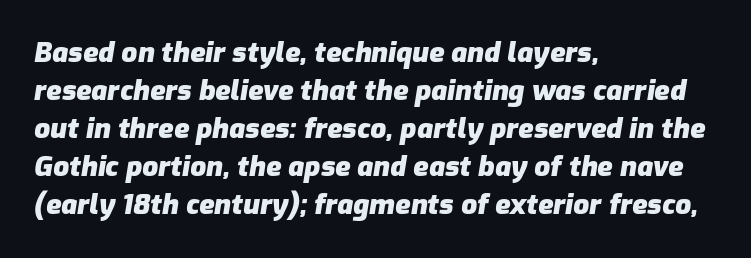
Q: Is the text bold? A: Yes.
Q: Is the text italic (slanted)? A: Yes, it leans right by about 9 degrees.
Q: Is the text underlined? A: No.
Q: How is the paragraph aligned? A: Left-aligned.
Q: Is the spacing between letters normal or unusually wide? A: Normal.
Q: Is the spacing between lines tight, normal or loose? A: Normal.
Q: Width (condensed, normal, or wide)? A: Normal.
Q: Stroke contrast? A: Low.
Q: x-height? A: Medium.
Q: Monospaced? A: No.
